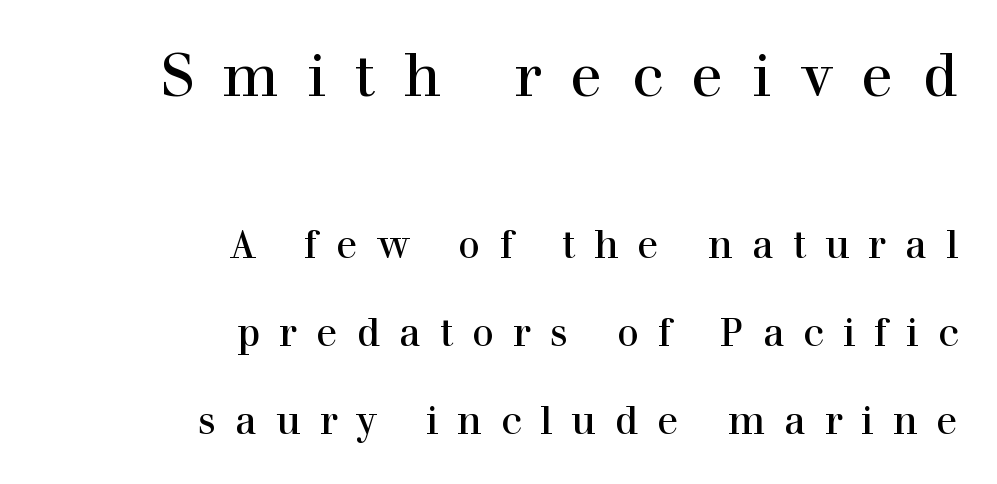
Q: Is the text italic (slanted)? A: No, it is upright.
Q: Is the typeface a serif or a sans-serif typeface? A: Serif.
Q: Is the text underlined? A: No.
Q: How is the paragraph aligned? A: Right-aligned.
Q: Is the spacing between letters normal or unusually wide? A: Unusually wide.
Q: Is the spacing between lines tight, normal or loose? A: Loose.
Q: Which block of text is set in a larger size, the first (top) or the second (bottom)? A: The first (top) one.
Q: Width (condensed, normal, or wide)? A: Normal.
Q: x-height? A: Medium.
Q: Monospaced? A: No.
